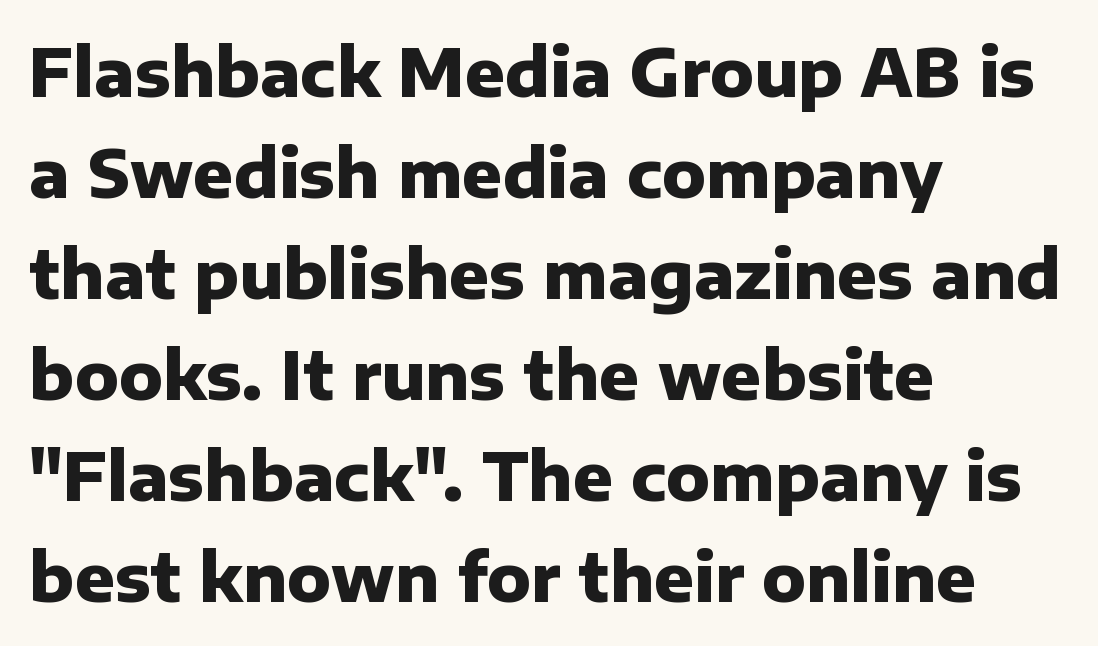
{"serif": "no", "italic": "no", "bold": "yes", "weight": "heavy", "width": "normal", "stroke_contrast": "low", "x_height": "medium", "monospaced": "no", "underline": "no", "align": "left", "line_spacing": "normal", "line_spacing_ratio": 1.53, "letter_spacing": "normal", "letter_spacing_em": 0.0, "glyph_px": 66}
